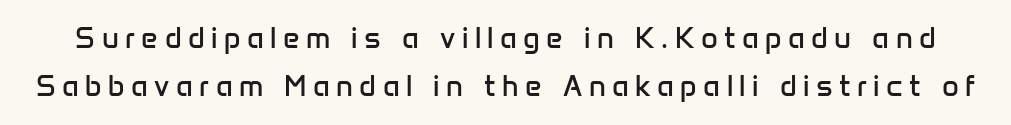
In terms of letterform style, serifs are entirely absent. Inter-character spacing is expanded well beyond the font's built-in metrics. This sample has the flowing, uneven cadence of proportional lettering. The passage shown is not underscored anywhere.
